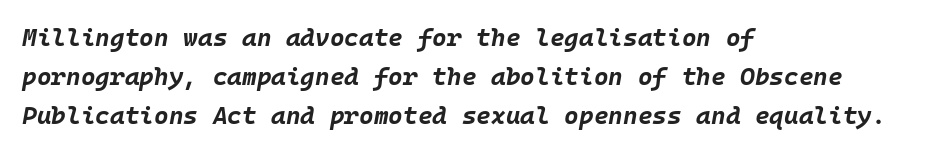
{"italic": "yes", "lean": "right", "slant_degrees": 10, "bold": "yes", "underline": "no", "align": "left", "line_spacing": "normal", "line_spacing_ratio": 1.56, "letter_spacing": "normal", "letter_spacing_em": 0.0, "glyph_px": 25}
